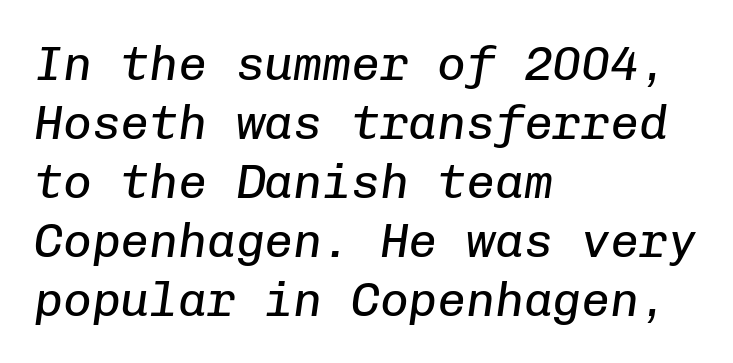
Q: Is the text bold? A: No.
Q: Is the text italic (slanted)? A: Yes, it leans right by about 8 degrees.
Q: Is the text underlined? A: No.
Q: How is the paragraph aligned? A: Left-aligned.
Q: Is the spacing between letters normal or unusually wide? A: Normal.
Q: Width (condensed, normal, or wide)? A: Normal.
Q: Stroke contrast? A: Low.
Q: x-height? A: Medium.
Q: Monospaced? A: Yes.
